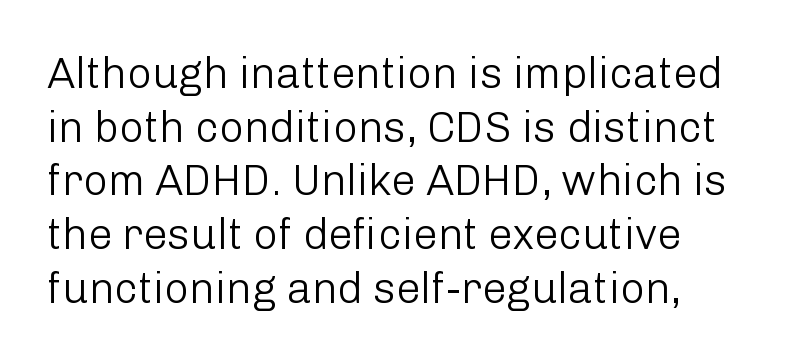
Reading down the column, the eye jumps a familiar distance to each next line. The strokes are not fattened; the text isn't bold. This sample uses an upright cut, with every glyph sitting square on the baseline. The string is rendered with underlining switched off. Each letter's strokes conclude bluntly, with no projecting serifs. Tracking value appears to be zero — textbook default spacing.
